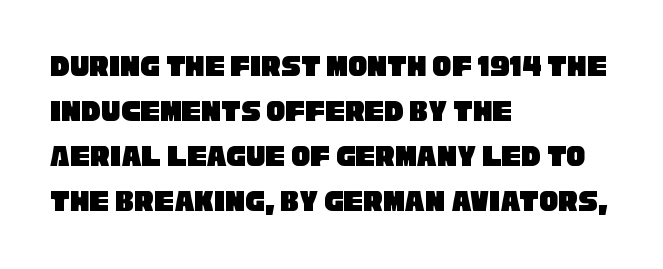
Q: Is the typeface a serif or a sans-serif typeface? A: Sans-serif.
Q: Is the text underlined? A: No.
Q: How is the paragraph aligned? A: Left-aligned.
Q: Is the spacing between letters normal or unusually wide? A: Normal.
Q: Is the spacing between lines tight, normal or loose? A: Normal.
Q: Width (condensed, normal, or wide)? A: Condensed.
Q: Stroke contrast? A: Low.
Q: x-height? A: Large.
Q: Monospaced? A: No.
